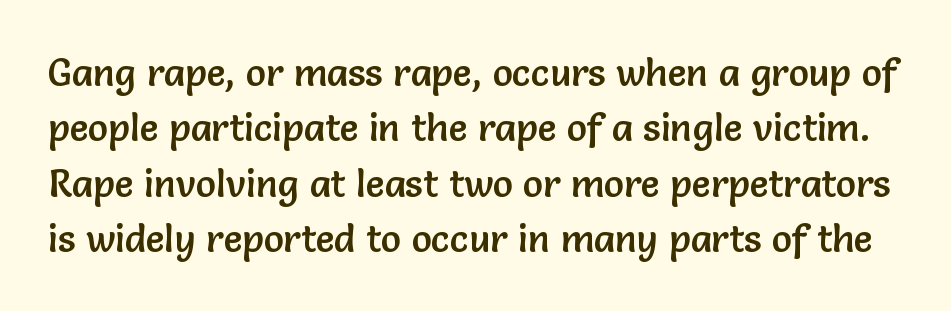
Q: Is the text italic (slanted)? A: No, it is upright.
Q: Is the typeface a serif or a sans-serif typeface? A: Sans-serif.
Q: Is the text underlined? A: No.
Q: Is the spacing between letters normal or unusually wide? A: Normal.
Q: Is the spacing between lines tight, normal or loose? A: Normal.
Q: Width (condensed, normal, or wide)? A: Normal.
Q: Stroke contrast? A: Low.
Q: x-height? A: Medium.
Q: Monospaced? A: No.
